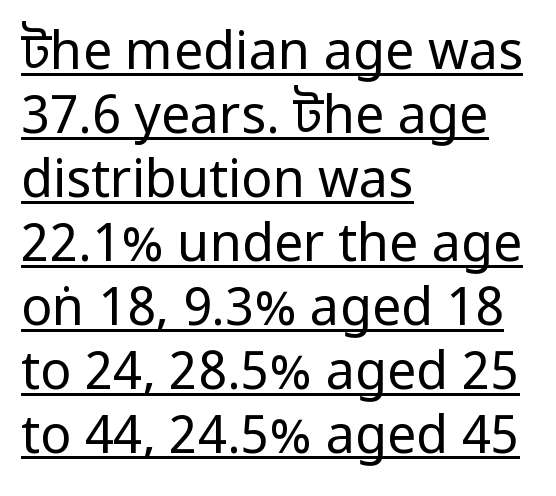
Each line starts at the same left margin while the right side varies. Every word sits above its own underline. Look at the bottom of the vertical strokes: they stop flat, with no serifs. Each letter keeps its own natural width here, so spacing adapts to shape.
